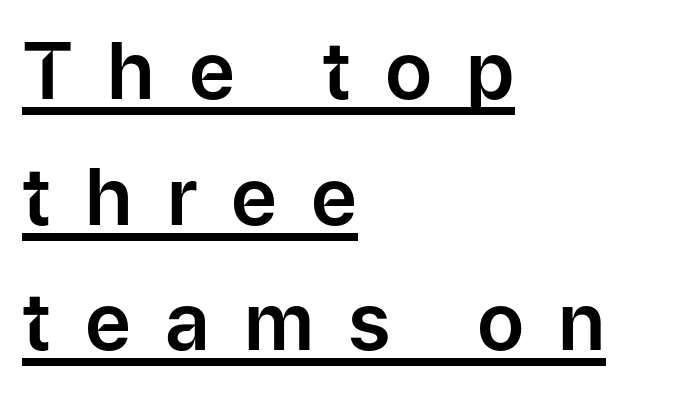
The tracking jumps out immediately: characters are airy and widely separated. The specimen includes a rule beneath the text block's lines. Casual observation: everything's shoved over to the left. The axis of the letterforms is exactly vertical. The face used here is proportionally spaced, like ordinary book or web type.
